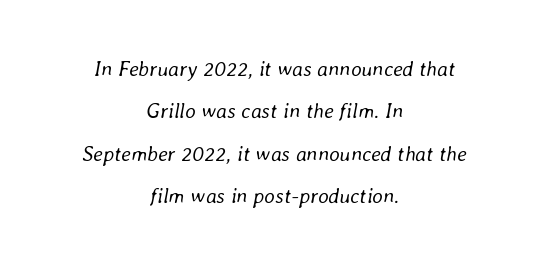
Italic: yes, the glyphs are oblique. Letter spacing: default. Reading down the column, the eye jumps a long way to each next line. A quiet, ordinary-to-light weight characterises the typeface.
